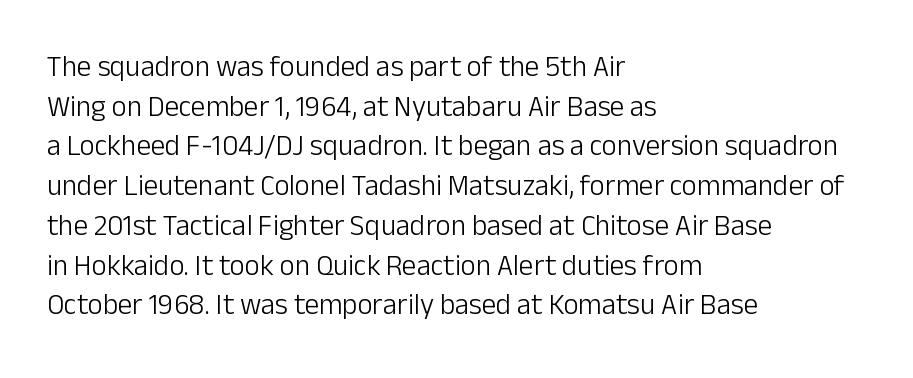
{"serif": "no", "italic": "no", "bold": "no", "weight": "light", "width": "normal", "stroke_contrast": "low", "x_height": "medium", "monospaced": "no", "underline": "no", "align": "left", "line_spacing": "normal", "line_spacing_ratio": 1.37, "letter_spacing": "normal", "letter_spacing_em": 0.0, "glyph_px": 29}
